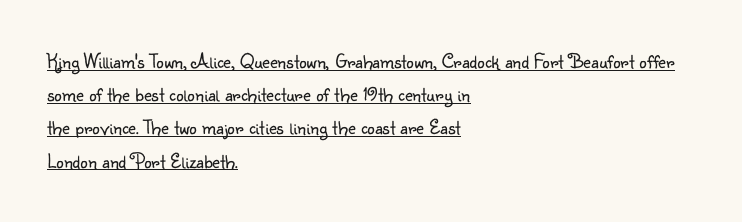
The image shows 21 px text type, upright; set left-aligned, normal line spacing (1.58x), normal letter spacing, underlined.
